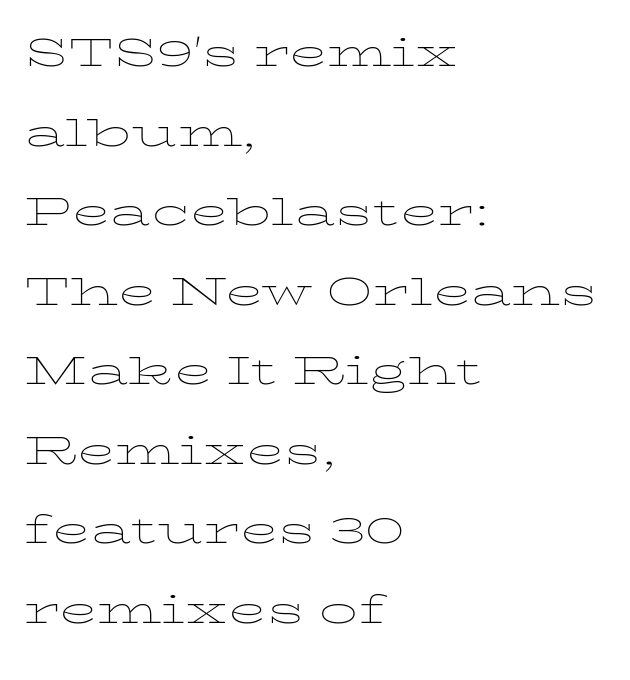
{"italic": "no", "bold": "no", "weight": "thin", "width": "wide", "stroke_contrast": "low", "x_height": "medium", "monospaced": "no", "underline": "no", "align": "left", "line_spacing": "normal", "line_spacing_ratio": 1.56, "letter_spacing": "normal", "letter_spacing_em": 0.0, "glyph_px": 51}
